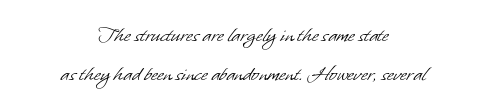
The image shows 23 px text type; set centered, normal line spacing (1.68x), normal letter spacing, not underlined.
